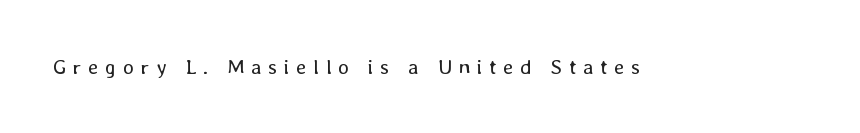
Q: Is the text bold? A: No.
Q: Is the text italic (slanted)? A: No, it is upright.
Q: Is the text underlined? A: No.
Q: Is the spacing between letters normal or unusually wide? A: Unusually wide.
